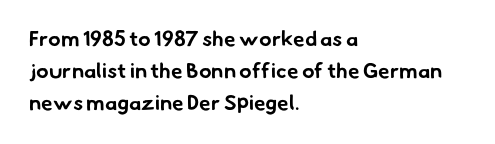
The image shows 21 px bold type; set left-aligned, normal line spacing (1.52x), normal letter spacing, not underlined.
